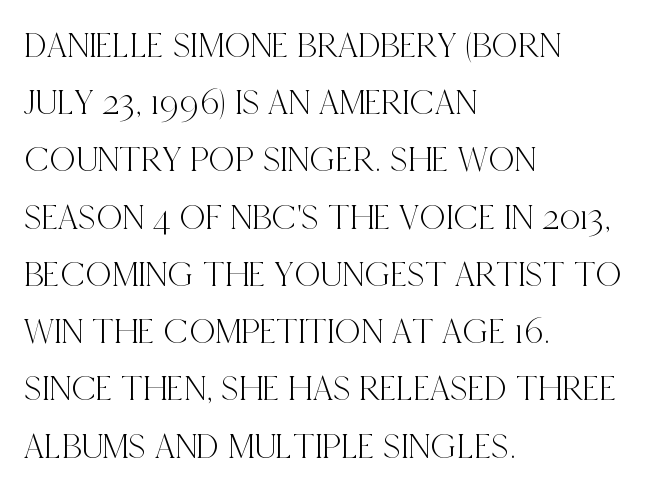
Descenders hang freely into open space. Note the varied advance widths — an 'i' is clearly narrower than an 'm'. Here the glyphs are tracked normally, forming tight word shapes. Every character sits straight up, as roman type does.
